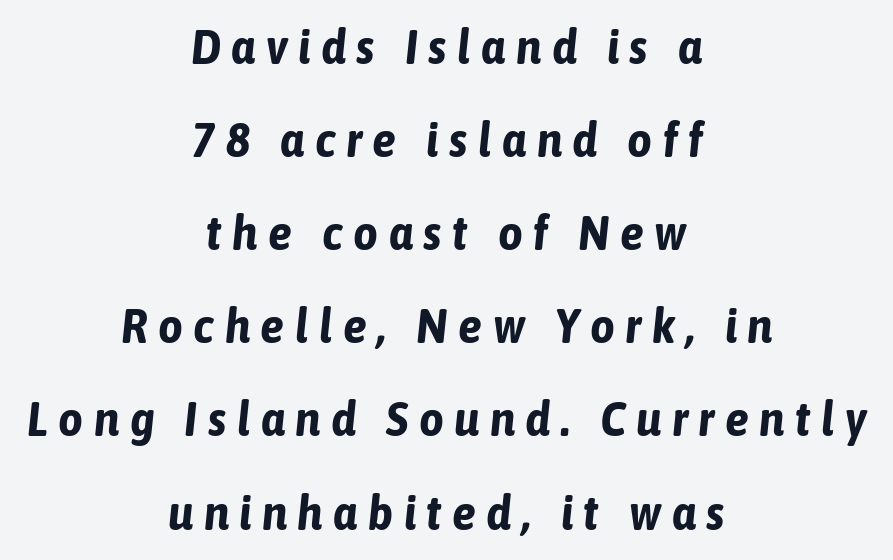
Each new line begins a long way beneath the previous one. The letterforms stand isolated, each surrounded by extra space. Words float on clear page, feet unadorned. Slant detected: the letters are inclined. The strokes are fattened all the way to bold. Alignment: centered.
